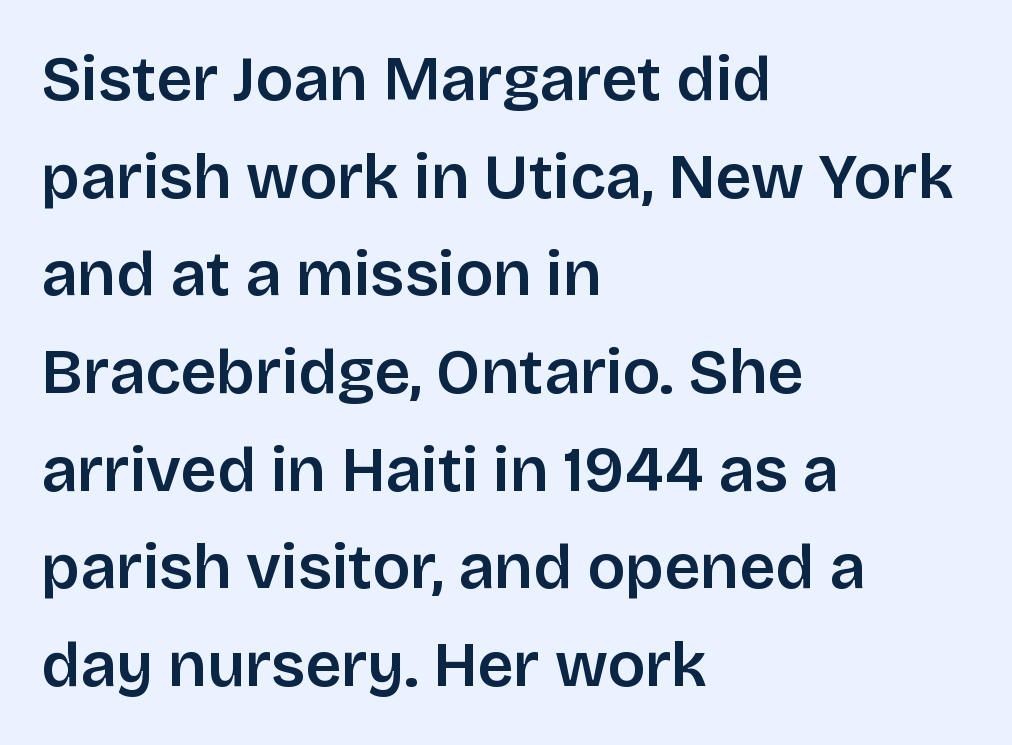
Q: Is the text italic (slanted)? A: No, it is upright.
Q: Is the typeface a serif or a sans-serif typeface? A: Sans-serif.
Q: Is the text underlined? A: No.
Q: How is the paragraph aligned? A: Left-aligned.
Q: Is the spacing between letters normal or unusually wide? A: Normal.
Q: Is the spacing between lines tight, normal or loose? A: Normal.
Q: Width (condensed, normal, or wide)? A: Normal.
Q: Stroke contrast? A: Low.
Q: x-height? A: Large.
Q: Monospaced? A: No.
